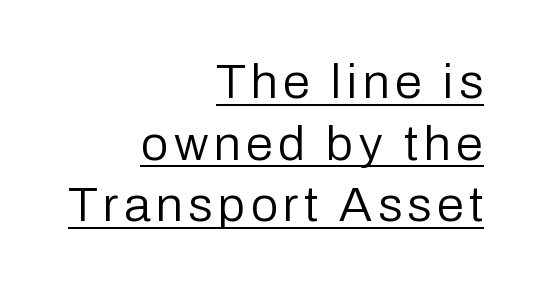
{"serif": "no", "italic": "no", "bold": "no", "weight": "regular", "width": "normal", "stroke_contrast": "low", "x_height": "medium", "monospaced": "no", "underline": "yes", "align": "right", "line_spacing": "normal", "line_spacing_ratio": 1.26, "glyph_px": 49}
